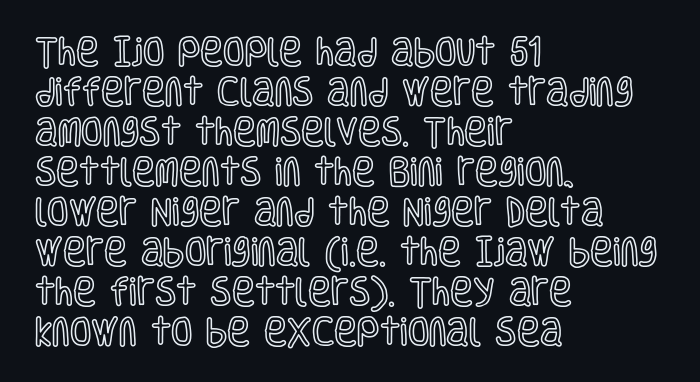
The image shows 31 px condensed type, upright; set left-aligned, normal line spacing (1.29x), normal letter spacing, not underlined; a large x-height.
